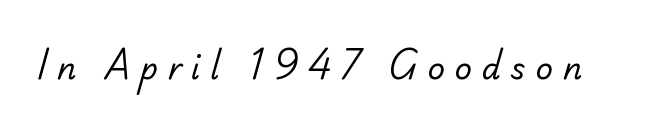
In terms of letterform style, serifs are entirely absent. Does extra space separate the letters? Yes, quite a lot of it. The zone under the glyphs is completely vacant. Nothing heavy about these letters — not bold at all. Is this a fixed-width face? No — the glyphs have proportional, varying widths.
